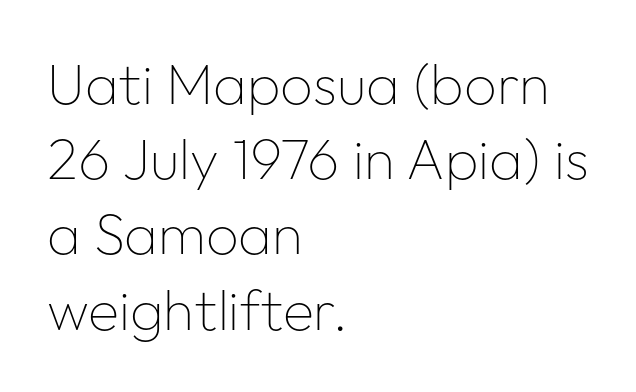
Is the type heavy? It reads as light-to-regular instead. This rendering features lettering with no underline. Is this a fixed-width face? No — the glyphs have proportional, varying widths. Inter-character spacing is left at the font's built-in metrics. Reading down the block, your eye returns to a fixed left position each line. The space between consecutive lines is moderate.
